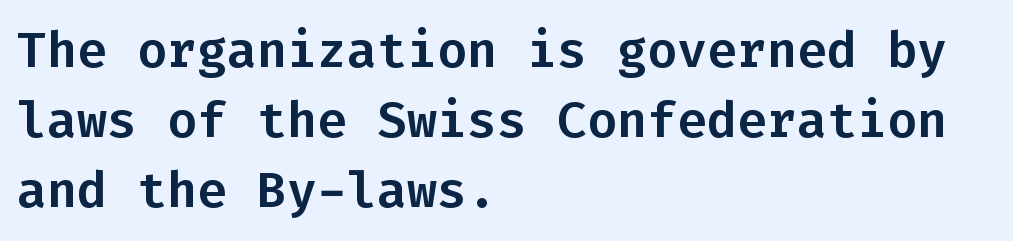
Q: Is the text italic (slanted)? A: No, it is upright.
Q: Is the typeface a serif or a sans-serif typeface? A: Sans-serif.
Q: Is the text underlined? A: No.
Q: How is the paragraph aligned? A: Left-aligned.
Q: Is the spacing between letters normal or unusually wide? A: Normal.
Q: Is the spacing between lines tight, normal or loose? A: Normal.
Q: Width (condensed, normal, or wide)? A: Normal.
Q: Stroke contrast? A: Low.
Q: x-height? A: Medium.
Q: Monospaced? A: Yes.
